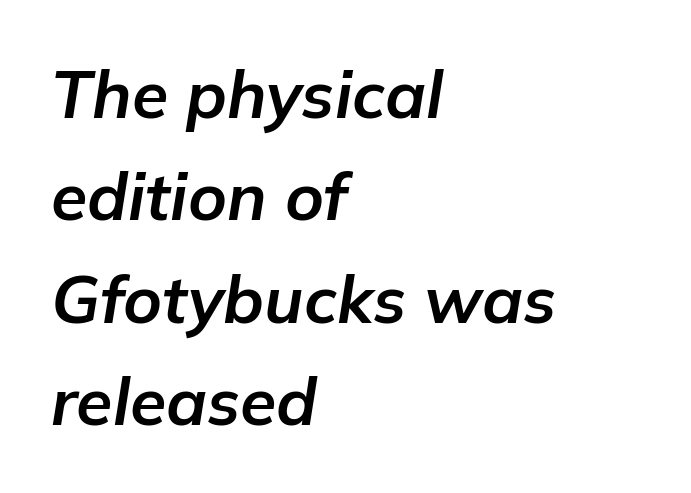
{"italic": "yes", "lean": "right", "slant_degrees": 9, "bold": "yes", "weight": "bold", "width": "normal", "stroke_contrast": "low", "x_height": "medium", "monospaced": "no", "underline": "no", "align": "left", "line_spacing": "normal", "line_spacing_ratio": 1.55, "letter_spacing": "normal", "letter_spacing_em": 0.0, "glyph_px": 66}
